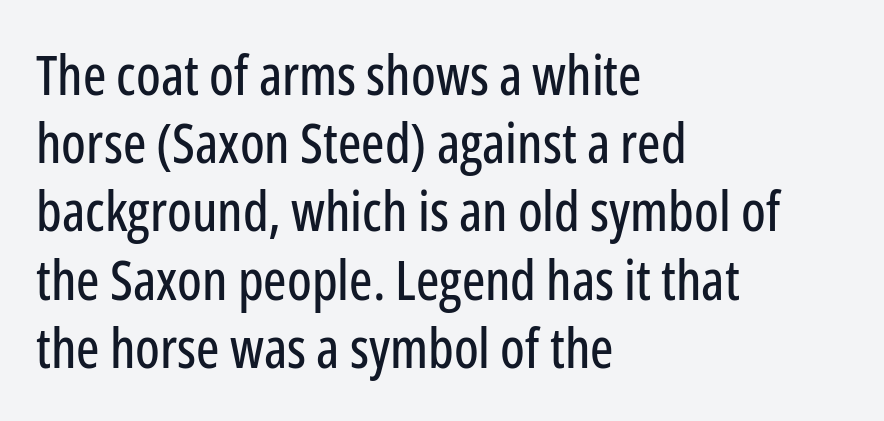
Bare-footed words on every line. Line beginnings align vertically; line endings do not. Each letter's strokes conclude bluntly, with no projecting serifs. Words appear dense and cohesive because spacing is normal. Looks like regular typesetting: each glyph gets only the width it needs. In terms of posture, this sample is upright.
